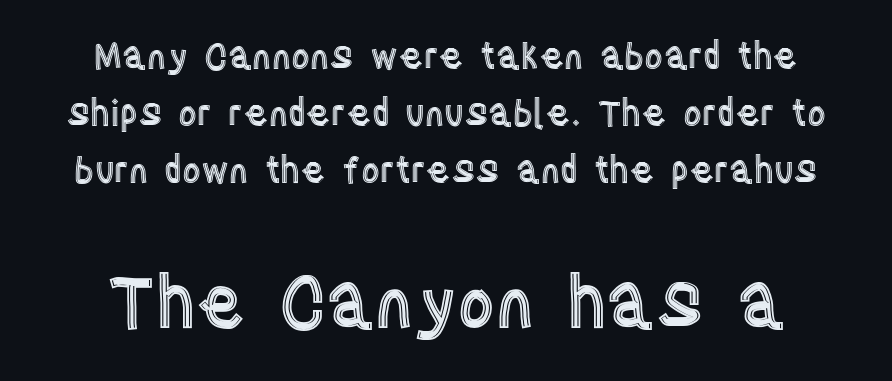
{"italic": "no", "width": "condensed", "x_height": "large", "monospaced": "no", "underline": "no", "line_spacing": "normal", "line_spacing_ratio": 1.59, "letter_spacing": "normal", "letter_spacing_em": 0.0, "larger_block": "second", "size_ratio": 2.0, "glyph_px": 72}
